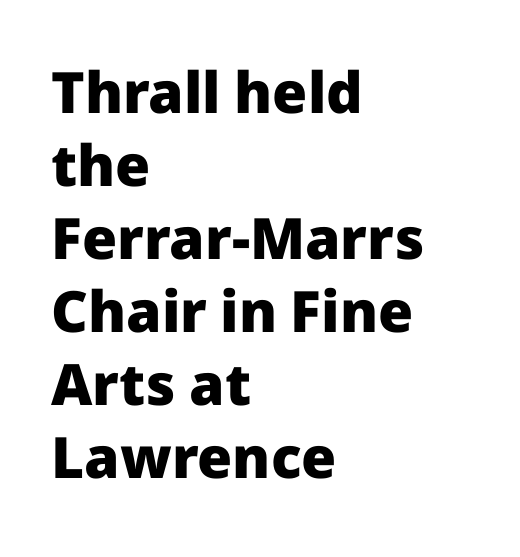
The image shows 57 px heavy sans-serif type, upright; set left-aligned, normal line spacing (1.28x), normal letter spacing, not underlined; low stroke contrast and a medium x-height.
